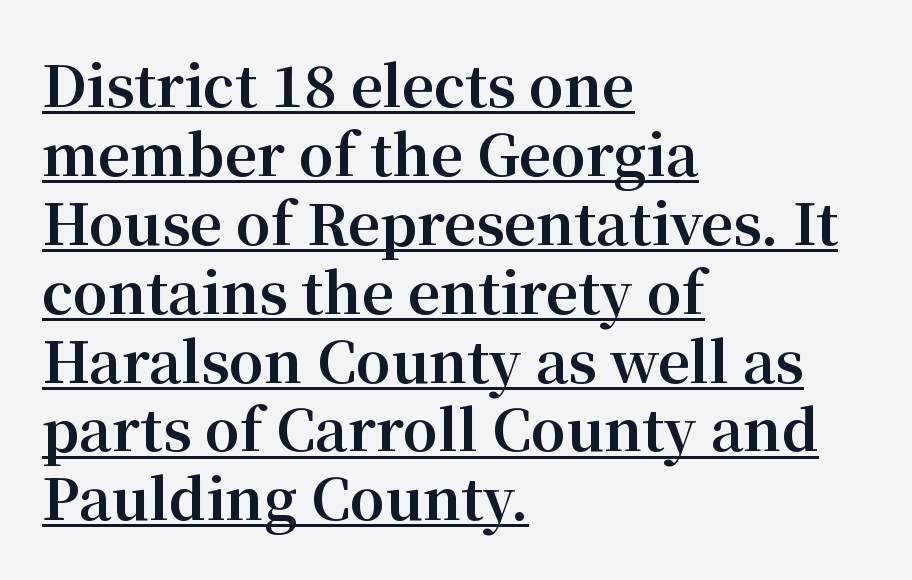
{"serif": "yes", "italic": "no", "bold": "yes", "weight": "bold", "width": "normal", "stroke_contrast": "medium", "x_height": "medium", "monospaced": "no", "underline": "yes", "align": "left", "line_spacing_ratio": 1.23, "letter_spacing": "normal", "letter_spacing_em": 0.0, "glyph_px": 56}
